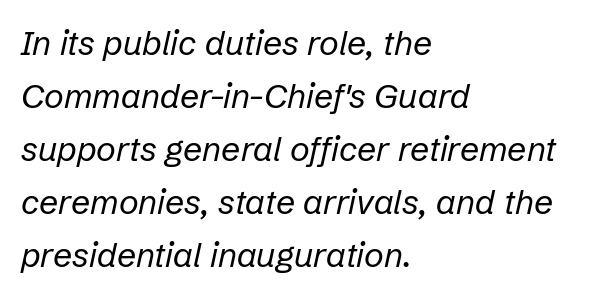
{"italic": "yes", "lean": "right", "slant_degrees": 12, "bold": "no", "weight": "regular", "width": "normal", "stroke_contrast": "low", "x_height": "medium", "monospaced": "no", "underline": "no", "align": "left", "line_spacing": "normal", "line_spacing_ratio": 1.56, "letter_spacing": "normal", "letter_spacing_em": 0.0, "glyph_px": 34}
